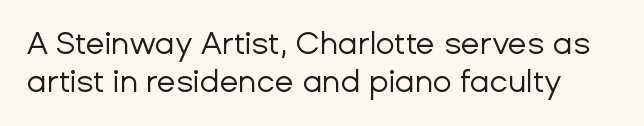
Q: Is the text bold? A: No.
Q: Is the text italic (slanted)? A: No, it is upright.
Q: Is the typeface a serif or a sans-serif typeface? A: Sans-serif.
Q: Is the text underlined? A: No.
Q: Is the spacing between letters normal or unusually wide? A: Normal.
Q: Width (condensed, normal, or wide)? A: Normal.
Q: Stroke contrast? A: Low.
Q: x-height? A: Medium.
Q: Monospaced? A: No.
